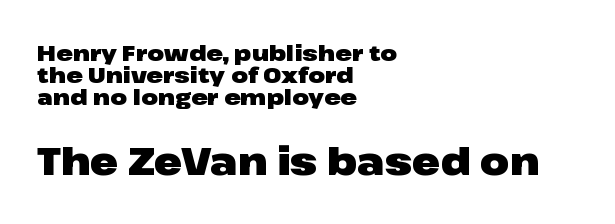
The text was rendered using a sans face with plain stroke endings. Where is the straight margin? On the left. Is this a fixed-width face? No — the glyphs have proportional, varying widths. These lines were composed using upright roman letters. The space beneath each line is pristine and unruled. This layout puts the modest block above and the oversized block below.
